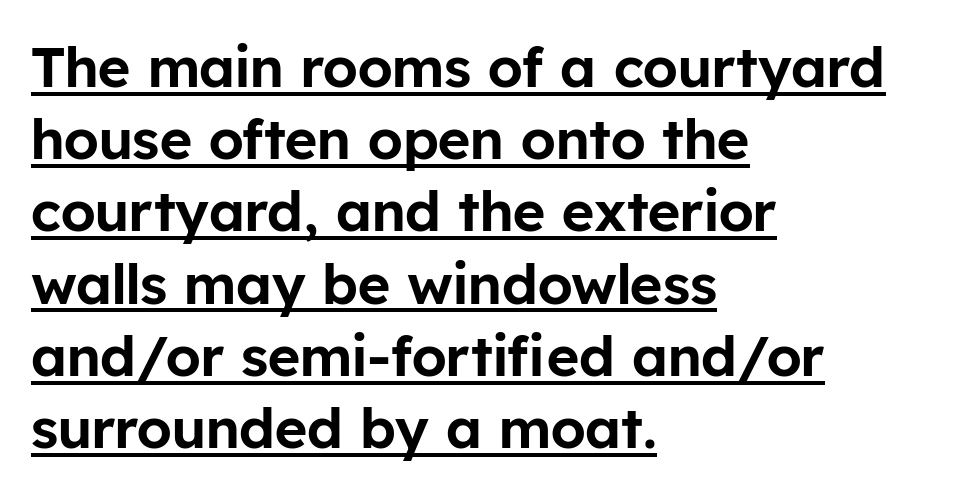
{"serif": "no", "italic": "no", "width": "normal", "stroke_contrast": "low", "x_height": "medium", "monospaced": "no", "underline": "yes", "align": "left", "line_spacing": "normal", "line_spacing_ratio": 1.29, "letter_spacing": "normal", "letter_spacing_em": 0.0, "glyph_px": 56}
